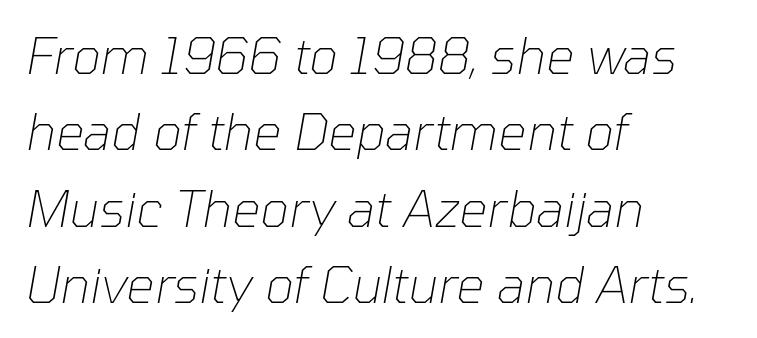
The space between consecutive lines is moderate. Looks like regular typesetting: each glyph gets only the width it needs. It's the slanting kind of type. You could call the tracking neutral — neither tight nor loose.
